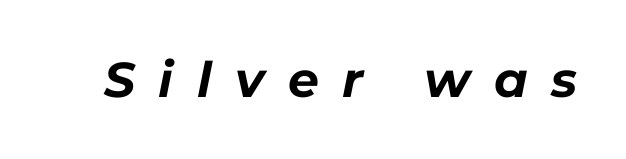
The image shows 49 px bold type, italic (leaning right); set unusually wide letter spacing (+0.48 em), not underlined; low stroke contrast and a medium x-height.
